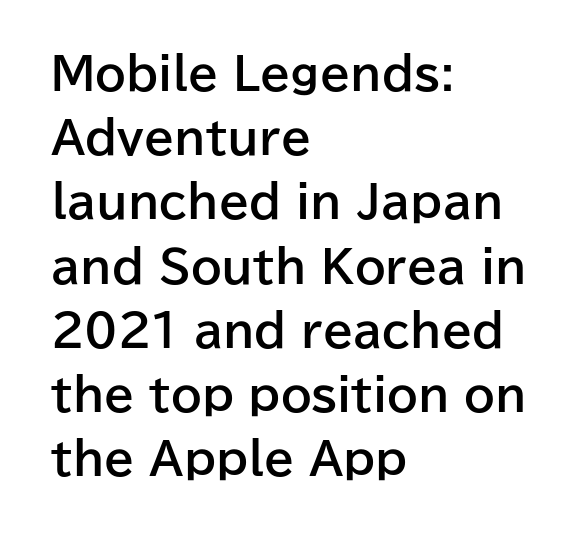
The image shows 44 px bold sans-serif type, upright; set left-aligned, normal line spacing (1.46x), normal letter spacing, not underlined; low stroke contrast and a medium x-height.
